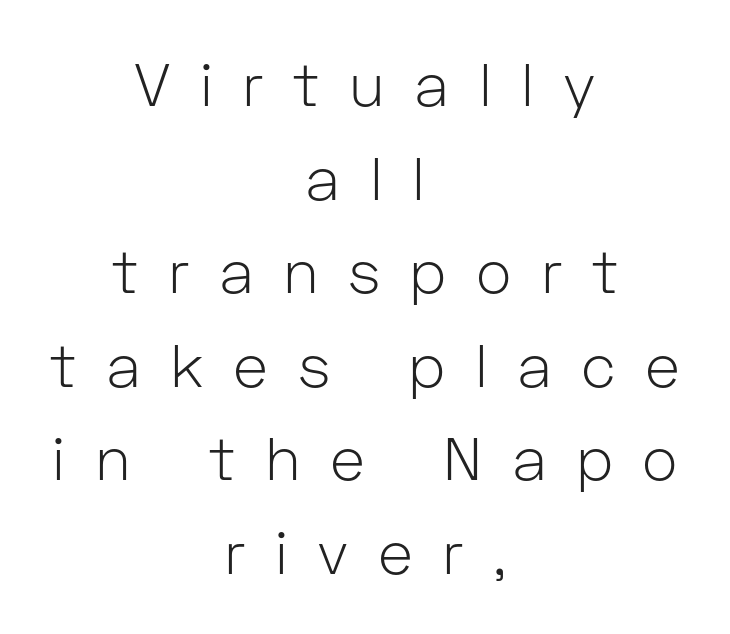
The image shows 60 px light sans-serif type, upright; set centered, normal line spacing (1.56x), unusually wide letter spacing (+0.49 em), not underlined; low stroke contrast and a medium x-height.
